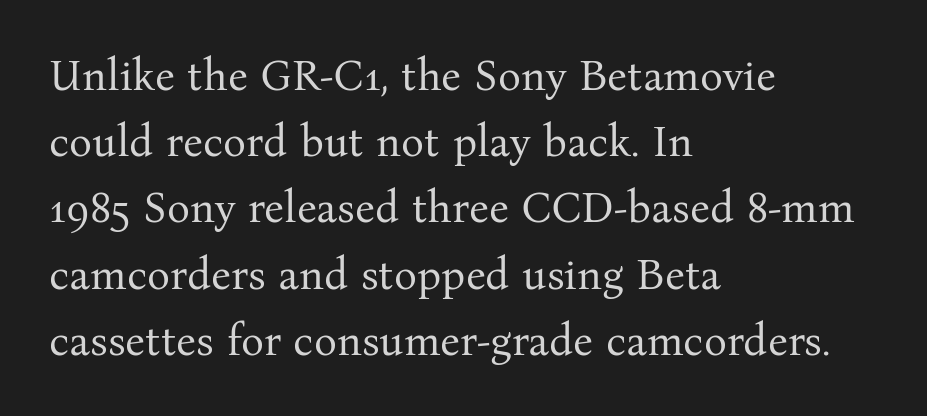
Q: Is the text bold? A: No.
Q: Is the text italic (slanted)? A: No, it is upright.
Q: Is the typeface a serif or a sans-serif typeface? A: Serif.
Q: Is the text underlined? A: No.
Q: How is the paragraph aligned? A: Left-aligned.
Q: Is the spacing between letters normal or unusually wide? A: Normal.
Q: Is the spacing between lines tight, normal or loose? A: Normal.
Q: Width (condensed, normal, or wide)? A: Normal.
Q: Stroke contrast? A: Medium.
Q: x-height? A: Medium.
Q: Monospaced? A: No.
